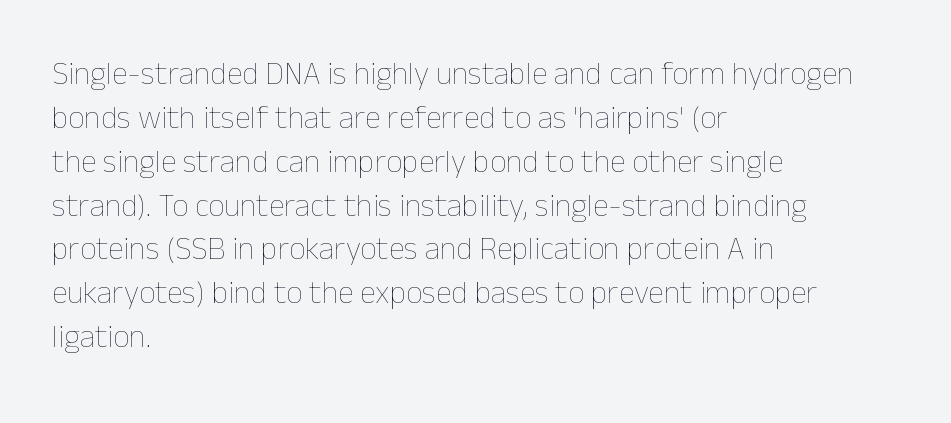
Q: Is the text bold? A: No.
Q: Is the text italic (slanted)? A: No, it is upright.
Q: Is the text underlined? A: No.
Q: How is the paragraph aligned? A: Left-aligned.
Q: Is the spacing between letters normal or unusually wide? A: Normal.
Q: Is the spacing between lines tight, normal or loose? A: Normal.
Q: Width (condensed, normal, or wide)? A: Normal.
Q: Stroke contrast? A: Low.
Q: x-height? A: Medium.
Q: Monospaced? A: No.
